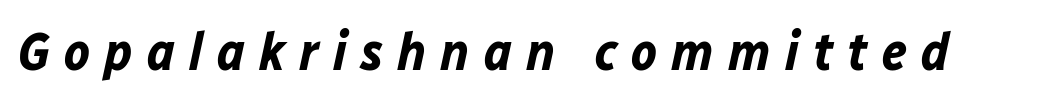
{"italic": "yes", "lean": "right", "slant_degrees": 12, "bold": "yes", "weight": "bold", "width": "normal", "stroke_contrast": "low", "x_height": "medium", "monospaced": "no", "underline": "no", "letter_spacing": "wide", "letter_spacing_em": 0.26, "glyph_px": 54}
